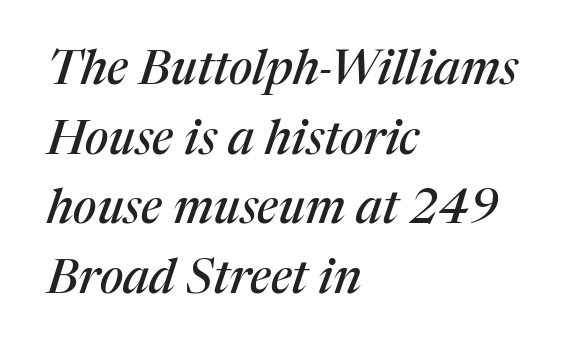
{"serif": "yes", "italic": "yes", "lean": "right", "slant_degrees": 17, "width": "normal", "stroke_contrast": "medium", "x_height": "medium", "monospaced": "no", "underline": "no", "align": "left", "line_spacing": "normal", "line_spacing_ratio": 1.45, "letter_spacing": "normal", "letter_spacing_em": 0.0, "glyph_px": 48}
